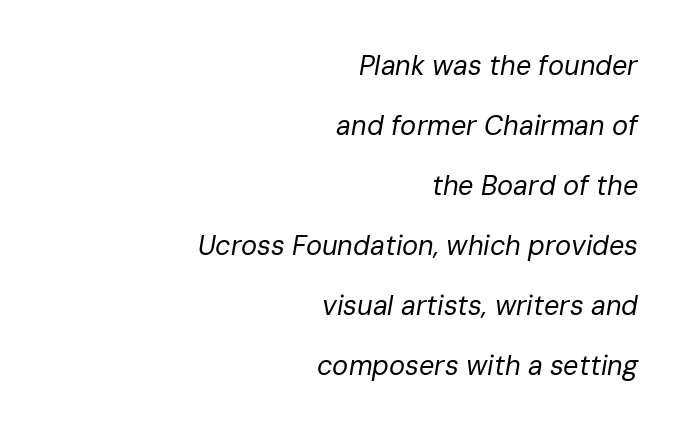
Q: Is the text bold? A: No.
Q: Is the text italic (slanted)? A: Yes, it leans right by about 10 degrees.
Q: Is the text underlined? A: No.
Q: How is the paragraph aligned? A: Right-aligned.
Q: Is the spacing between letters normal or unusually wide? A: Normal.
Q: Is the spacing between lines tight, normal or loose? A: Loose.
